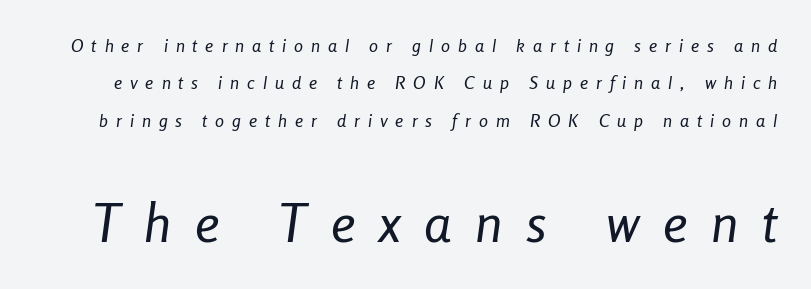
Q: Is the text bold? A: No.
Q: Is the text italic (slanted)? A: Yes, it leans right by about 8 degrees.
Q: Is the text underlined? A: No.
Q: Is the spacing between letters normal or unusually wide? A: Unusually wide.
Q: Is the spacing between lines tight, normal or loose? A: Loose.
Q: Which block of text is set in a larger size, the first (top) or the second (bottom)? A: The second (bottom) one.
Q: Width (condensed, normal, or wide)? A: Condensed.
Q: Stroke contrast? A: Low.
Q: x-height? A: Medium.
Q: Monospaced? A: No.
